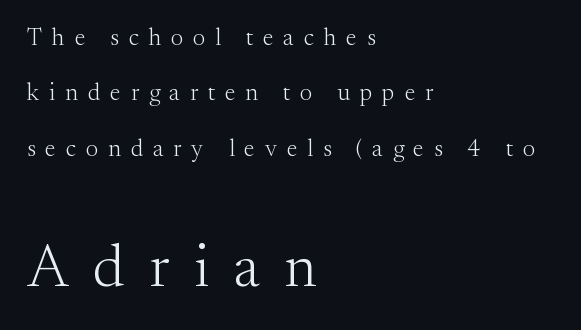
The baseline area is clear. Someone cranked the tracking dial way up on this one. Type size steps up from the first block to the second. The lines in this sample share a left origin and differ only in where they stop.
